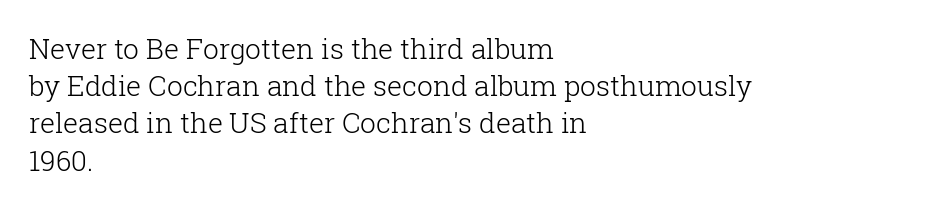
Q: Is the text bold? A: No.
Q: Is the text italic (slanted)? A: No, it is upright.
Q: Is the typeface a serif or a sans-serif typeface? A: Serif.
Q: Is the text underlined? A: No.
Q: How is the paragraph aligned? A: Left-aligned.
Q: Is the spacing between letters normal or unusually wide? A: Normal.
Q: Is the spacing between lines tight, normal or loose? A: Normal.
Q: Width (condensed, normal, or wide)? A: Normal.
Q: Stroke contrast? A: Low.
Q: x-height? A: Medium.
Q: Monospaced? A: No.
